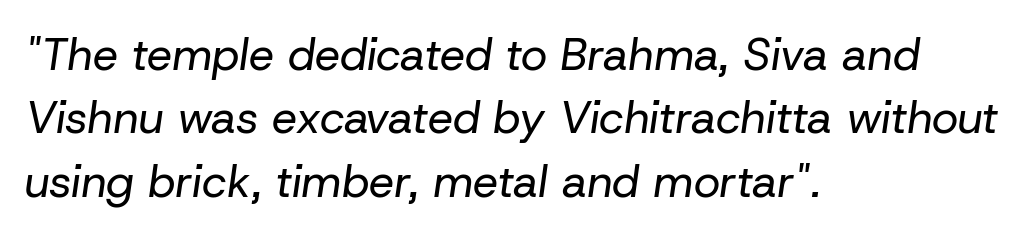
The image shows 45 px regular-weight type, italic (leaning right); set left-aligned, normal line spacing (1.41x), normal letter spacing, not underlined; low stroke contrast and a medium x-height.
